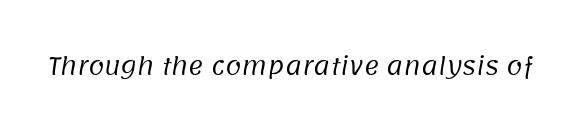
{"bold": "no", "underline": "no", "letter_spacing": "normal", "letter_spacing_em": 0.0, "glyph_px": 23}
